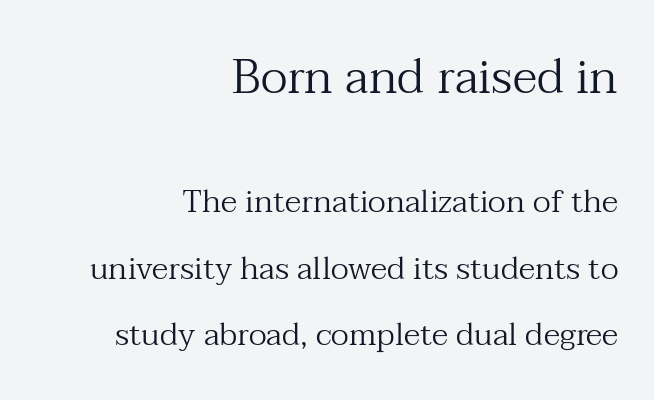
{"serif": "yes", "italic": "no", "bold": "no", "weight": "regular", "width": "normal", "stroke_contrast": "medium", "x_height": "medium", "monospaced": "no", "underline": "no", "align": "right", "line_spacing": "loose", "line_spacing_ratio": 2.08, "letter_spacing": "normal", "letter_spacing_em": 0.0, "larger_block": "first", "size_ratio": 1.5, "glyph_px": 48}
